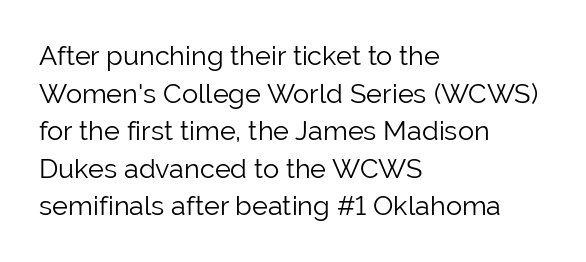
The image shows 27 px text type, upright; set left-aligned, normal line spacing (1.39x), normal letter spacing, not underlined.
